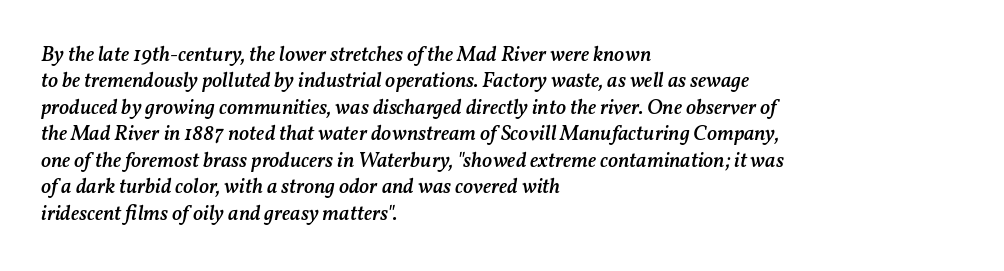
Q: Is the text bold? A: Semi-bold.
Q: Is the text italic (slanted)? A: Yes, it leans right by about 11 degrees.
Q: Is the text underlined? A: No.
Q: How is the paragraph aligned? A: Left-aligned.
Q: Is the spacing between letters normal or unusually wide? A: Normal.
Q: Is the spacing between lines tight, normal or loose? A: Normal.
